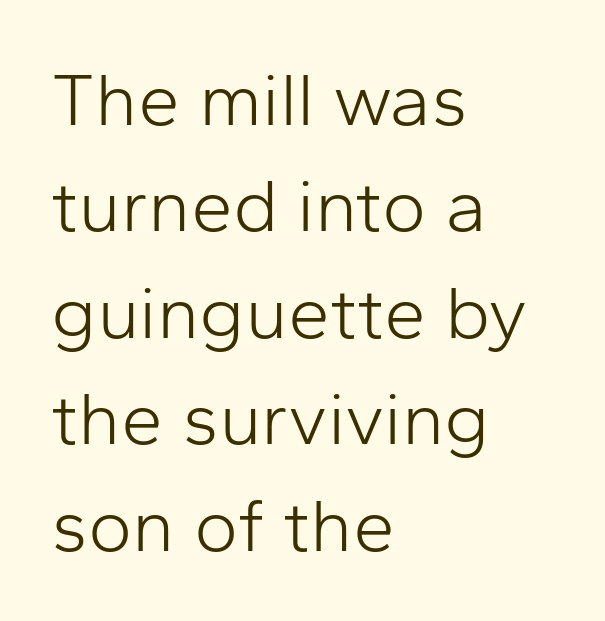
Interline gaps are of average width in this sample. Teacher's note: observe the even left margin — that is flush-left alignment. Here the designer chose a conventional face with non-uniform glyph widths. Stroke mass is kept to a normal reading level or below. It's the straight-up-and-down kind of type. Rule under the text: the space is simply empty.
